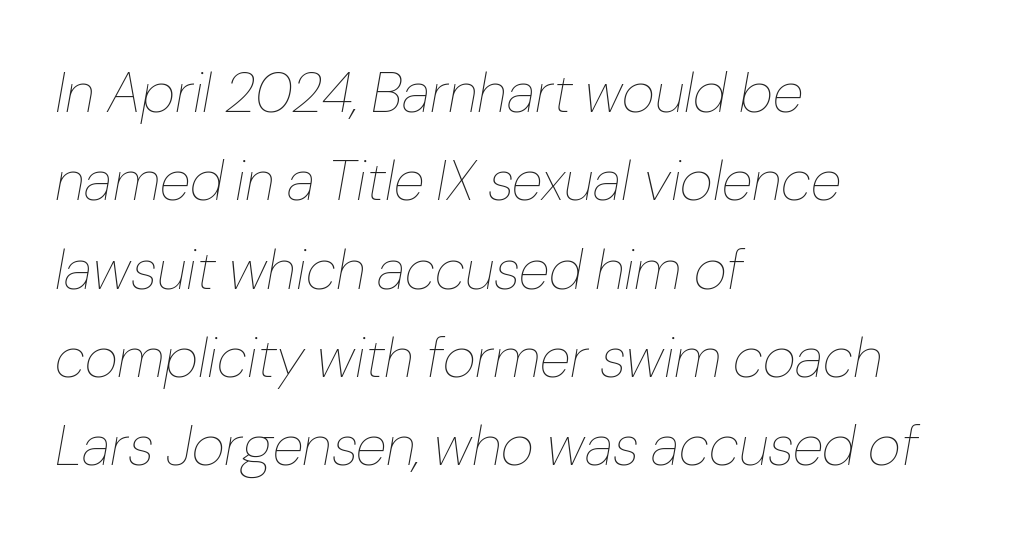
{"italic": "yes", "lean": "right", "slant_degrees": 10, "bold": "no", "weight": "thin", "width": "normal", "stroke_contrast": "low", "x_height": "medium", "monospaced": "no", "underline": "no", "align": "left", "line_spacing": "normal", "line_spacing_ratio": 1.55, "letter_spacing": "normal", "letter_spacing_em": 0.0, "glyph_px": 57}
